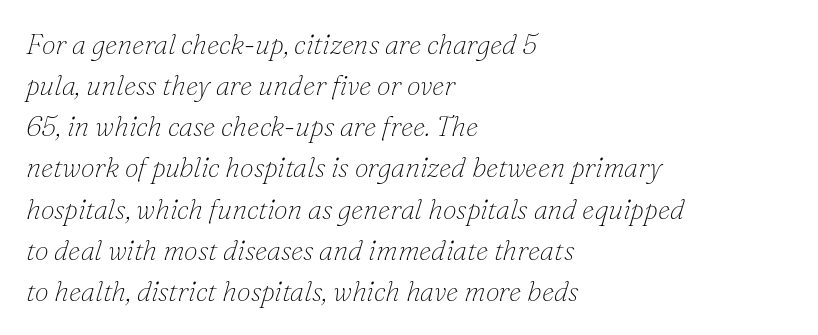
Examine the stroke ends and you'll spot serifs. These lines stack with their left ends in a neat column. How are the letters spaced? Ordinarily, with no added tracking. This reads as an unemphasized weight, regular at the heaviest. You can tell it's italic because the verticals aren't actually vertical.
